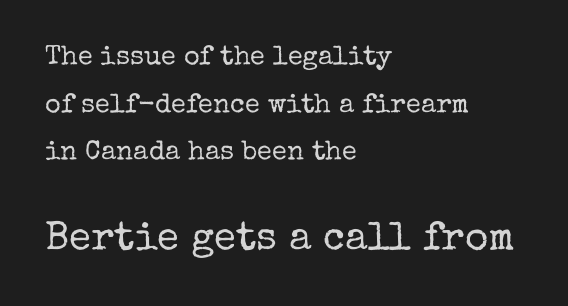
{"serif": "yes", "italic": "no", "bold": "no", "weight": "regular", "width": "normal", "stroke_contrast": "low", "x_height": "medium", "monospaced": "no", "underline": "no", "align": "left", "line_spacing_ratio": 1.76, "letter_spacing": "normal", "letter_spacing_em": 0.0, "larger_block": "second", "size_ratio": 1.48, "glyph_px": 40}
